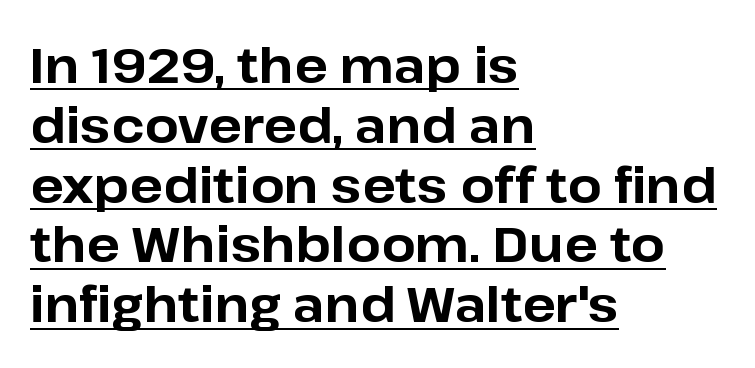
{"serif": "no", "italic": "no", "bold": "yes", "weight": "bold", "width": "normal", "stroke_contrast": "low", "x_height": "medium", "monospaced": "no", "underline": "yes", "align": "left", "line_spacing_ratio": 1.22, "letter_spacing": "normal", "letter_spacing_em": 0.0, "glyph_px": 49}
